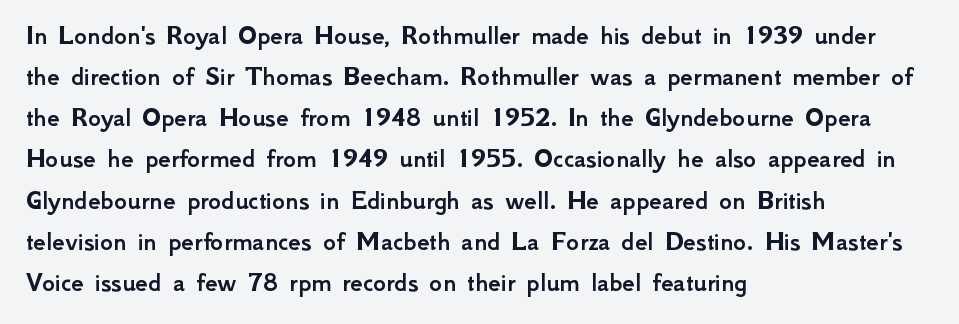
The image shows 28 px sans-serif type, upright; set left-aligned, normal line spacing (1.47x), normal letter spacing, not underlined; low stroke contrast and a small x-height.
